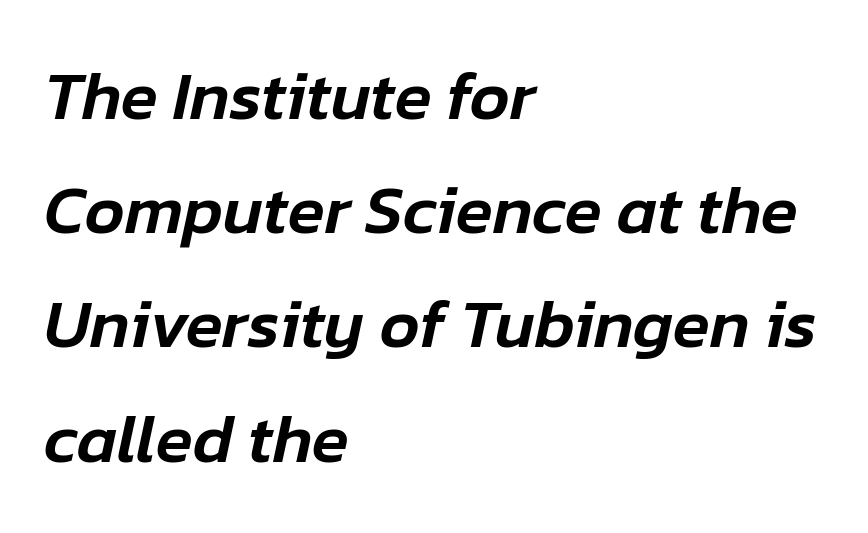
Evenly set lines give the paragraph a standard silhouette. A classic flush-left, rag-right setting is used for this passage. Decoration check: the copy has no underline. The rendering applies a slant to the glyphs. Do the characters align in a grid? No, the font is proportional.
